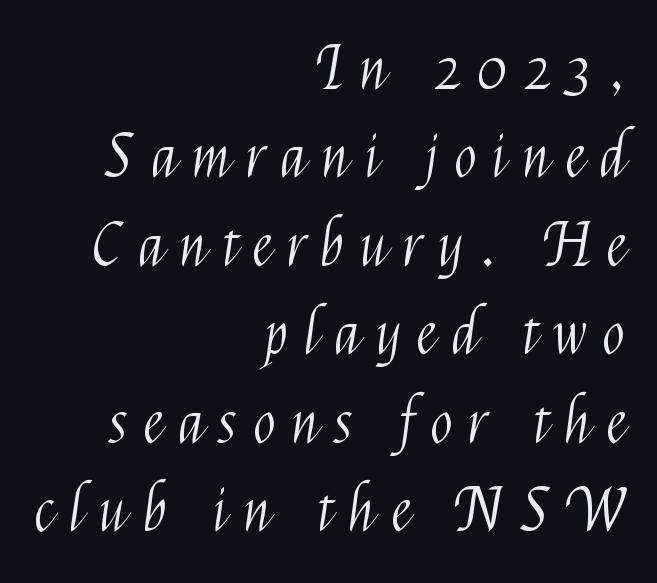
Spacing verdict: proportional, widths tailored to each character. Notice how the passage keeps a crisp vertical edge on the right only. The letterforms stand isolated, each surrounded by extra space. The letters carry no serifs — their stems end cleanly without finishing strokes.
